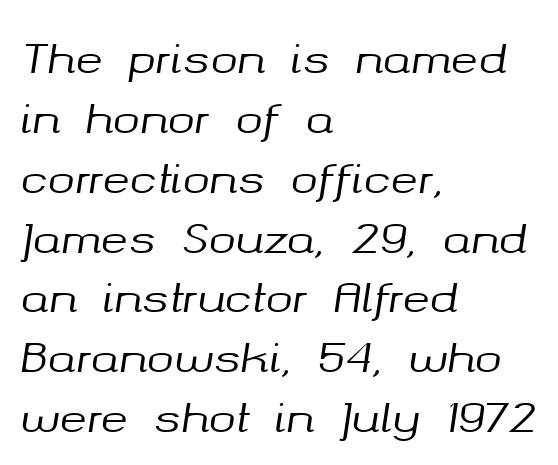
{"italic": "yes", "lean": "right", "slant_degrees": 8, "width": "normal", "stroke_contrast": "medium", "x_height": "medium", "monospaced": "no", "underline": "no", "align": "left", "line_spacing": "normal", "line_spacing_ratio": 1.46, "letter_spacing": "normal", "letter_spacing_em": 0.0, "glyph_px": 41}
